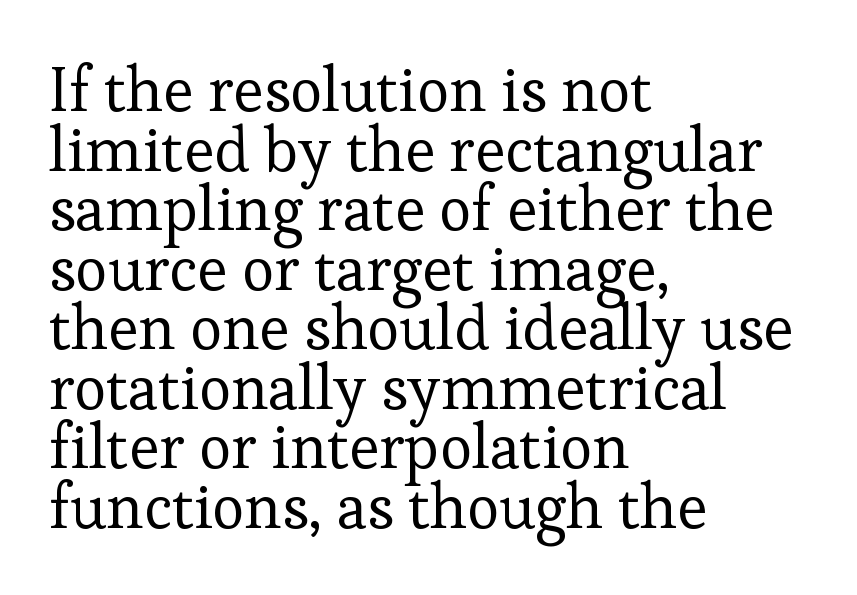
The gaps between neighbouring characters are ordinary and unremarkable. The specimen omits any rule beneath the text block's lines. The strokes are not fattened; the text isn't bold. Posture: upright roman. The face used here is seriffed, in the tradition of book romans. Quick note: interline space is minimal.
